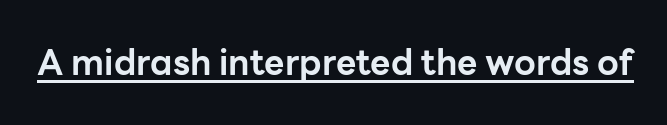
Letterform terminals end flat and unadorned throughout the passage. Observe the ordinary spacing: letters are neighbours, not strangers. Plenty of ink on the page — the face is bold. Varying glyph widths throughout — classic text-font behaviour. The words here are underlined.
